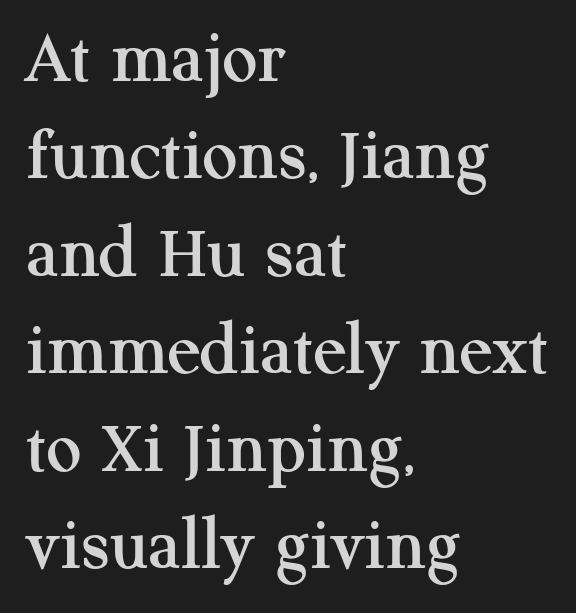
Q: Is the text italic (slanted)? A: No, it is upright.
Q: Is the typeface a serif or a sans-serif typeface? A: Serif.
Q: Is the text underlined? A: No.
Q: How is the paragraph aligned? A: Left-aligned.
Q: Is the spacing between letters normal or unusually wide? A: Normal.
Q: Is the spacing between lines tight, normal or loose? A: Normal.
Q: Width (condensed, normal, or wide)? A: Normal.
Q: Stroke contrast? A: Medium.
Q: x-height? A: Medium.
Q: Monospaced? A: No.
